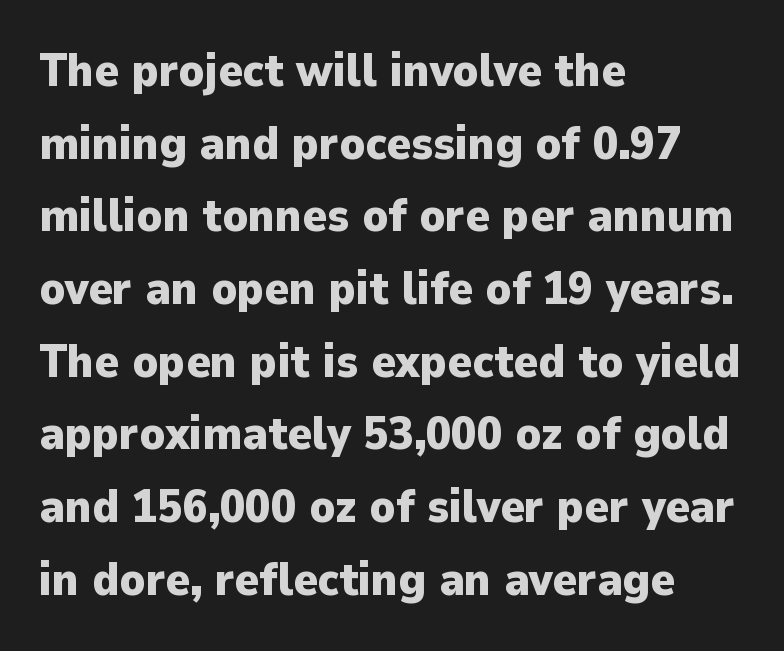
Q: Is the text bold? A: Yes.
Q: Is the text italic (slanted)? A: No, it is upright.
Q: Is the typeface a serif or a sans-serif typeface? A: Sans-serif.
Q: Is the text underlined? A: No.
Q: How is the paragraph aligned? A: Left-aligned.
Q: Is the spacing between letters normal or unusually wide? A: Normal.
Q: Is the spacing between lines tight, normal or loose? A: Normal.
Q: Width (condensed, normal, or wide)? A: Normal.
Q: Stroke contrast? A: Low.
Q: x-height? A: Medium.
Q: Monospaced? A: No.
